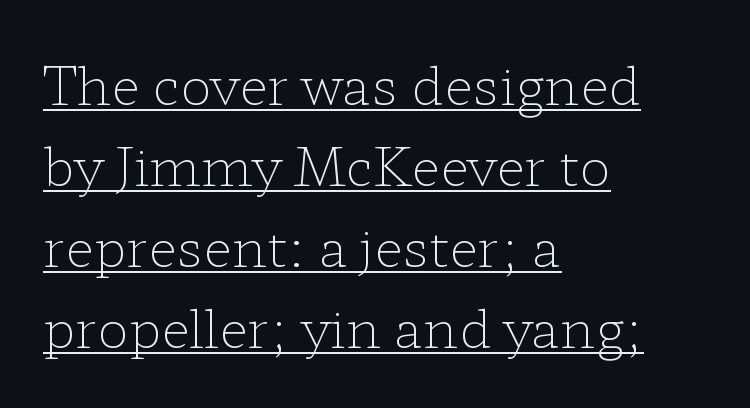
The image shows 53 px light, wide serif type, upright; set left-aligned, normal line spacing (1.53x), normal letter spacing, underlined; low stroke contrast and a medium x-height.
